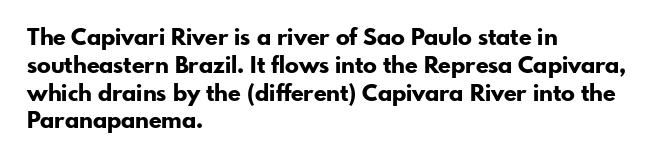
Short and long lines alike share a common starting point at left. Unlike italic type, these characters show no tilt at all. The passage shown is emphatically bold. The face used here is rendered with its standard letterfit. The space beneath each line is pristine and unruled.
